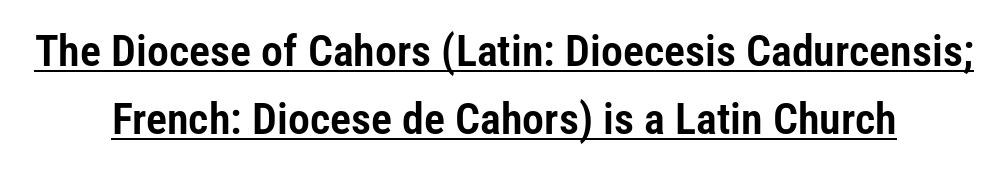
{"serif": "no", "italic": "no", "width": "condensed", "stroke_contrast": "low", "x_height": "medium", "monospaced": "no", "underline": "yes", "align": "center", "line_spacing": "normal", "line_spacing_ratio": 1.54, "letter_spacing": "normal", "letter_spacing_em": 0.0, "glyph_px": 44}
